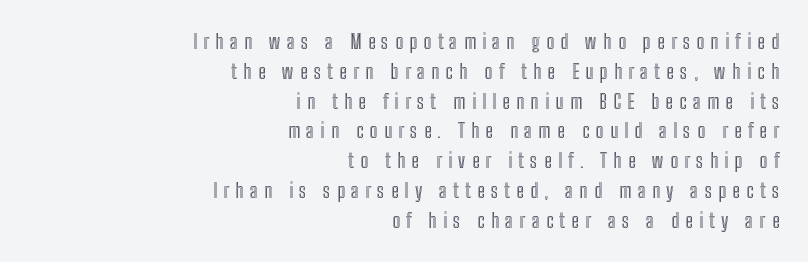
The image shows 20 px text type, upright; set right-aligned, normal line spacing (1.49x), unusually wide letter spacing (+0.32 em), not underlined.
